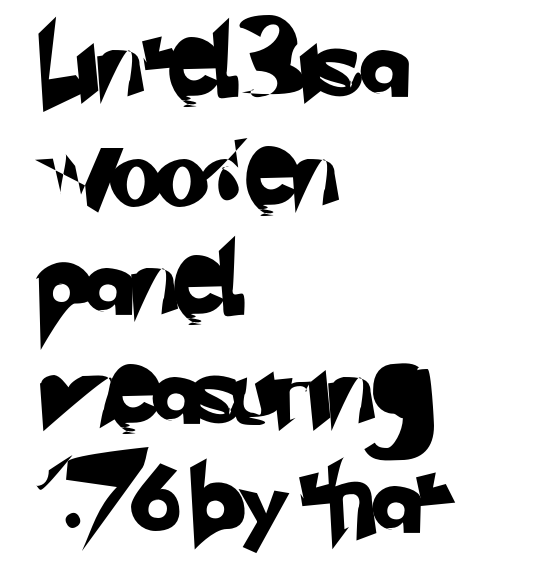
Tracking here is standard; glyphs follow each other at the usual distance. Line beginnings align vertically; line endings do not. The face used here is a sans, in the tradition of grotesques and geometrics. The strip under each line holds only bare page. The face used here is proportionally spaced, like ordinary book or web type.
